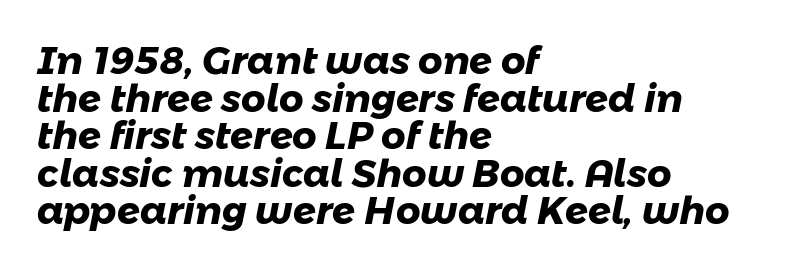
The image shows 38 px heavy sans-serif type; set left-aligned, tight line spacing (0.99x), normal letter spacing, not underlined; low stroke contrast and a medium x-height.
